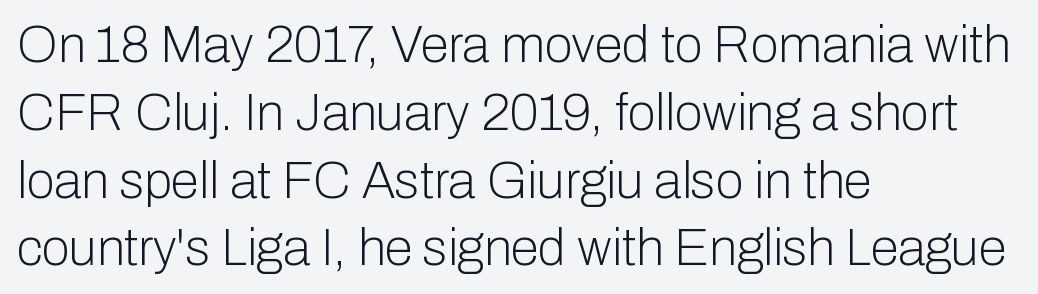
The image shows 51 px light sans-serif type, upright; set left-aligned, normal line spacing (1.33x), normal letter spacing, not underlined; low stroke contrast and a medium x-height.
